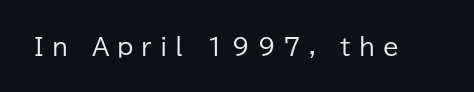
{"italic": "no", "bold": "no", "underline": "no", "letter_spacing": "wide", "letter_spacing_em": 0.35, "glyph_px": 23}
